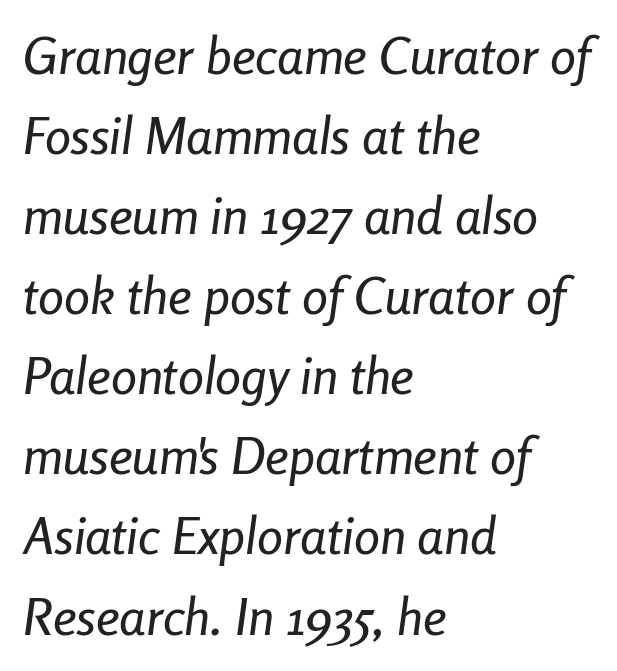
The image shows 52 px condensed type, italic (leaning right); set left-aligned, normal line spacing (1.54x), normal letter spacing, not underlined; low stroke contrast and a medium x-height.
